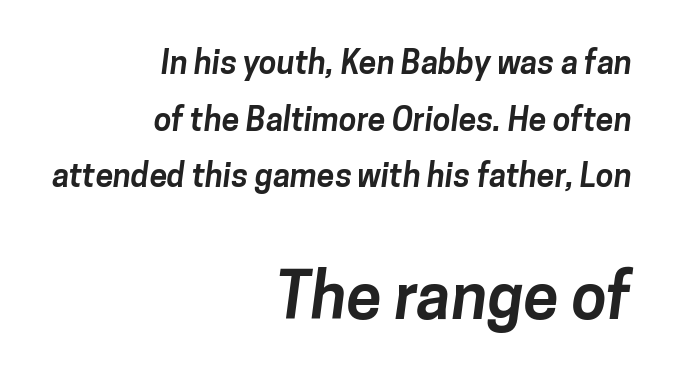
Q: Is the text bold? A: Yes.
Q: Is the typeface a serif or a sans-serif typeface? A: Sans-serif.
Q: Is the text underlined? A: No.
Q: How is the paragraph aligned? A: Right-aligned.
Q: Is the spacing between letters normal or unusually wide? A: Normal.
Q: Which block of text is set in a larger size, the first (top) or the second (bottom)? A: The second (bottom) one.
Q: Width (condensed, normal, or wide)? A: Normal.
Q: Stroke contrast? A: Low.
Q: x-height? A: Medium.
Q: Monospaced? A: No.
